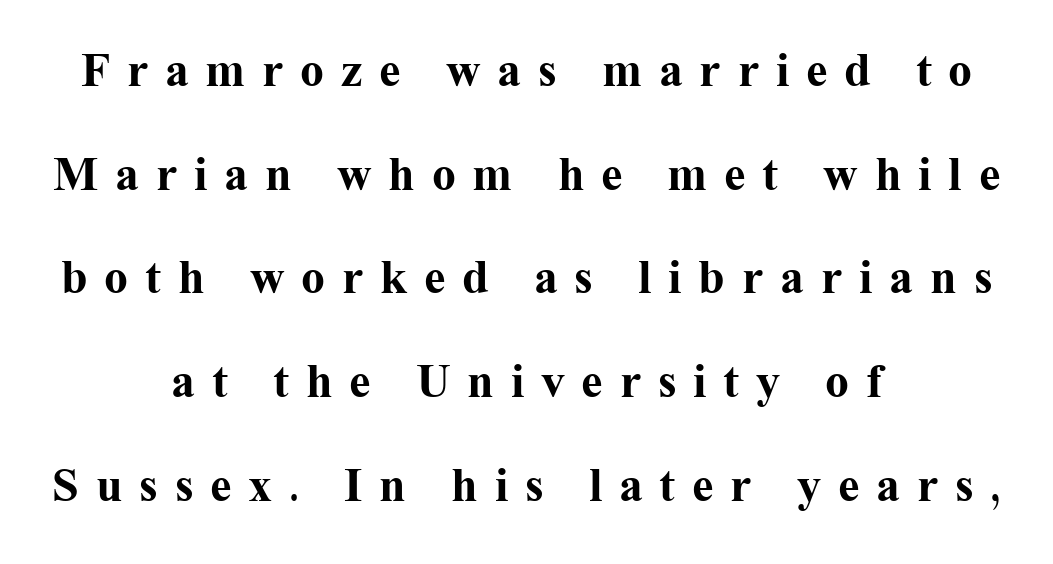
The image shows 48 px bold serif type, upright; set centered, loose line spacing (2.16x), unusually wide letter spacing (+0.35 em), not underlined; medium stroke contrast and a medium x-height.
